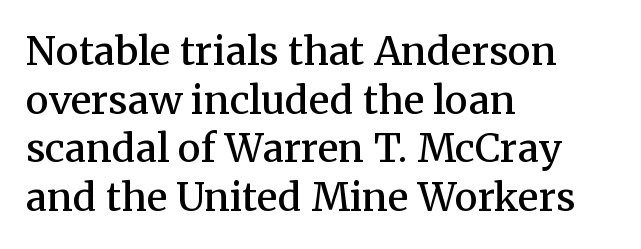
Compared with typical paragraphs, the rows here are spaced about the same. This rendering uses left alignment, leaving the right contour irregular. Words float on clear page, feet unadorned. Every character sits straight up, as roman type does.
